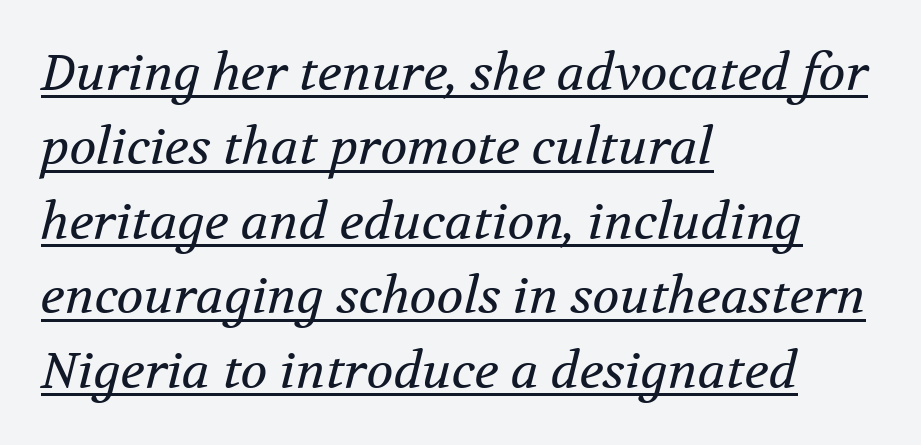
A serif font was chosen for this passage. Is the type heavy? It reads as light-to-regular instead. Interline gaps are of average width in this sample. The lines are quadded left.
